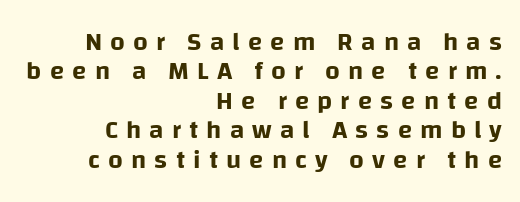
{"italic": "no", "underline": "no", "align": "right", "line_spacing": "tight", "line_spacing_ratio": 1.13, "letter_spacing": "wide", "letter_spacing_em": 0.31, "glyph_px": 26}
